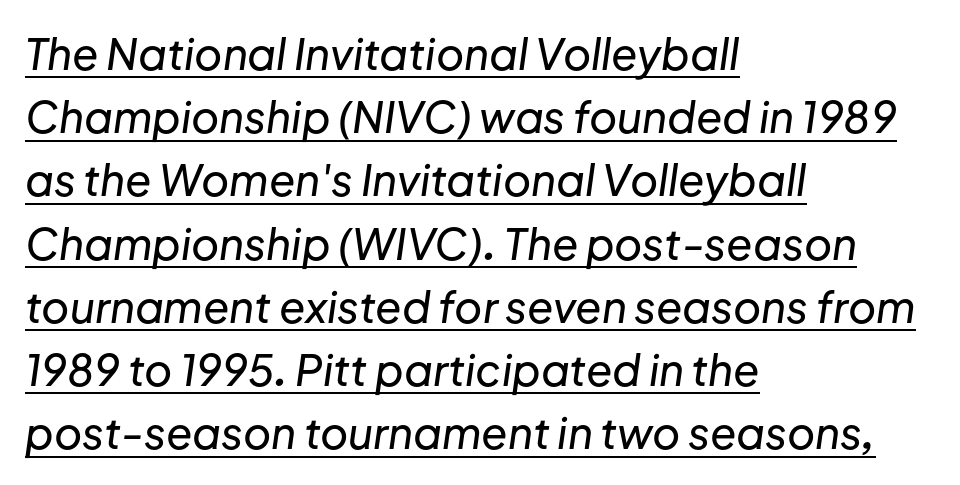
Every row of glyphs begins at an identical x-position on the left. Notice how descenders clear the ascenders below comfortably — that's standard leading. The face used here has a pronounced slope to its letters. A typesetter would call this proportional, since set widths differ per character. The sample's only ornament is a line tracing under the words.
